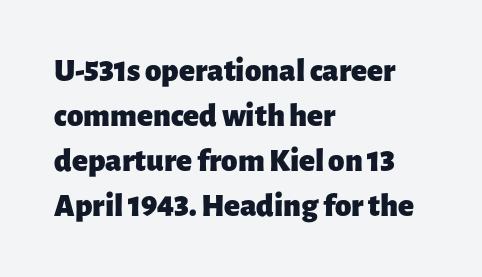
{"serif": "no", "italic": "no", "bold": "yes", "weight": "heavy", "width": "normal", "stroke_contrast": "low", "x_height": "medium", "monospaced": "no", "underline": "no", "align": "left", "line_spacing": "normal", "line_spacing_ratio": 1.36, "letter_spacing": "normal", "letter_spacing_em": 0.0, "glyph_px": 33}
